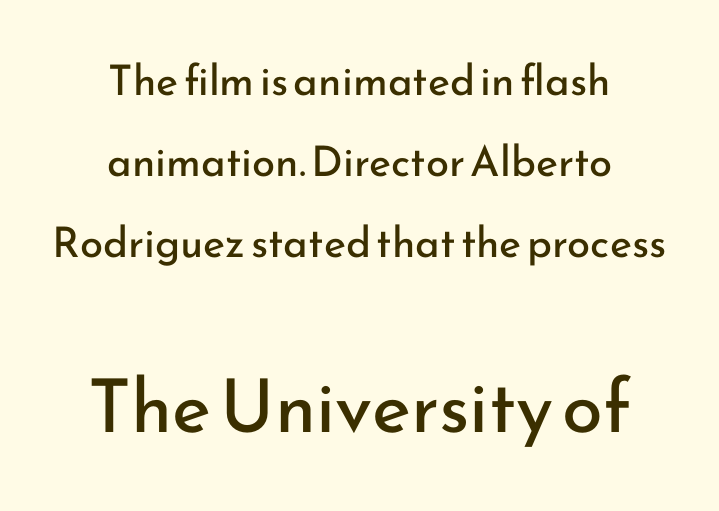
{"serif": "no", "italic": "no", "bold": "no", "weight": "regular", "width": "normal", "stroke_contrast": "low", "x_height": "small", "monospaced": "no", "underline": "no", "align": "center", "line_spacing": "loose", "line_spacing_ratio": 1.93, "letter_spacing": "normal", "letter_spacing_em": 0.0, "larger_block": "second", "size_ratio": 1.76, "glyph_px": 74}
